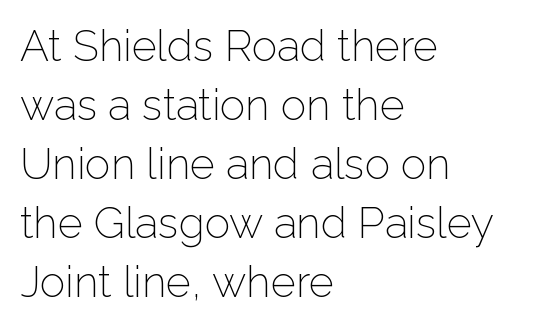
Q: Is the text bold? A: No.
Q: Is the text italic (slanted)? A: No, it is upright.
Q: Is the typeface a serif or a sans-serif typeface? A: Sans-serif.
Q: Is the text underlined? A: No.
Q: How is the paragraph aligned? A: Left-aligned.
Q: Is the spacing between letters normal or unusually wide? A: Normal.
Q: Is the spacing between lines tight, normal or loose? A: Normal.
Q: Width (condensed, normal, or wide)? A: Normal.
Q: Stroke contrast? A: Low.
Q: x-height? A: Medium.
Q: Monospaced? A: No.
